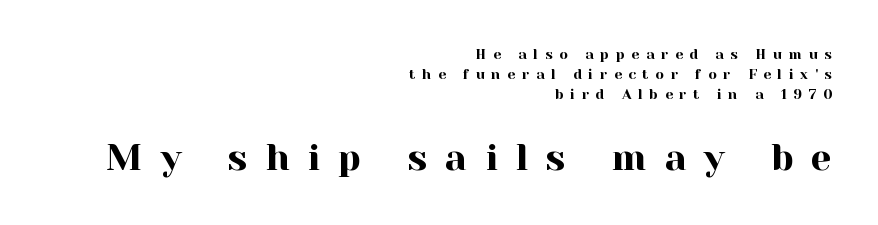
Rows of type keep a routine distance in the vertical direction. Do the characters align in a grid? No, the font is proportional. Typesetter's note — lower block bumped up in size, upper block left smaller. The lettering holds an erect, upright posture throughout. Letterform terminals end in serifs throughout the passage.
